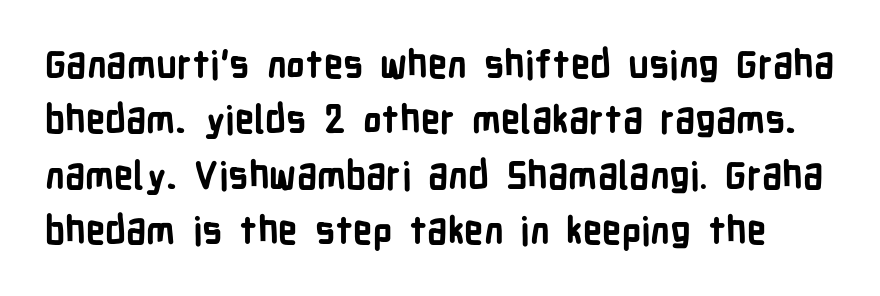
{"serif": "no", "italic": "no", "bold": "yes", "weight": "bold", "width": "condensed", "stroke_contrast": "low", "x_height": "medium", "monospaced": "no", "underline": "no", "line_spacing": "normal", "line_spacing_ratio": 1.46, "letter_spacing": "normal", "letter_spacing_em": 0.0, "glyph_px": 38}
